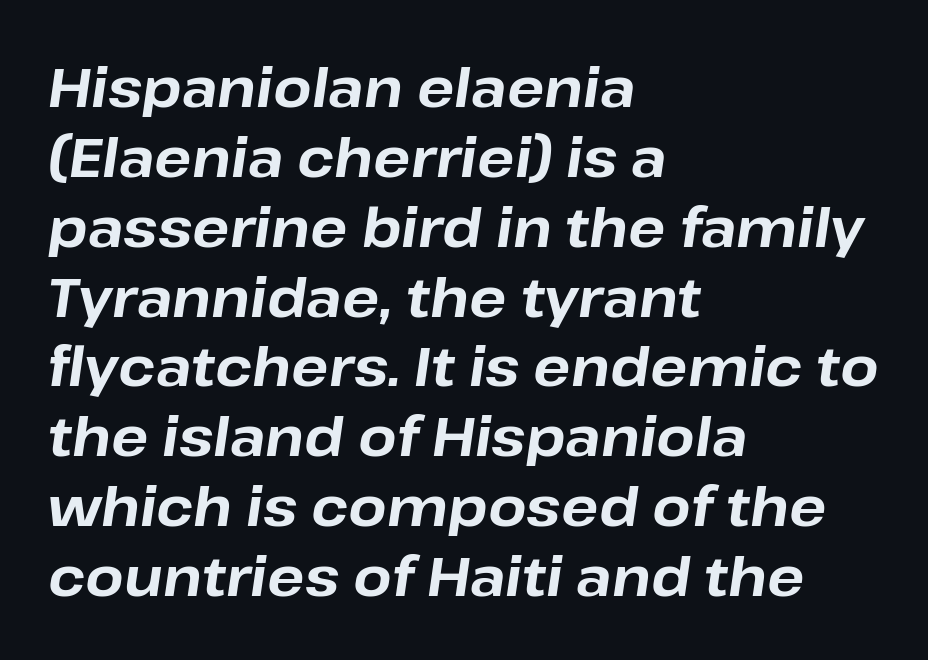
The characters look thick and weighty, a clear bold. Type without underlining. Baseline-to-baseline distance is the conventional proportion of letter height. These lines are rendered in a variable-pitch font. Designer's note — italics engaged. Letter spacing: default.
